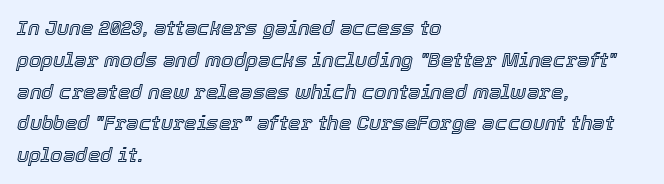
The image shows 20 px text type, italic (leaning right); set left-aligned, normal line spacing (1.59x), normal letter spacing, not underlined.
